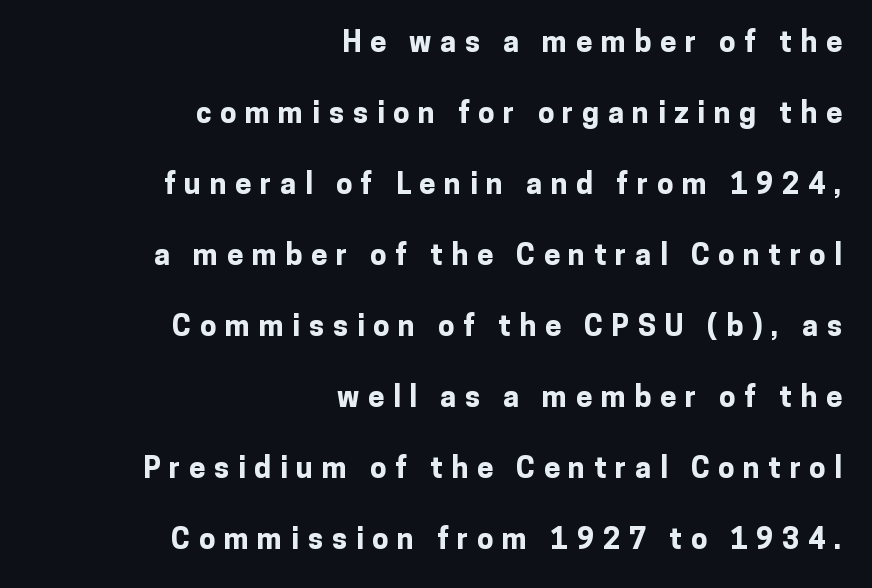
Compared with a flush-left layout, this one pins lines to the opposite, right side. Regarding leading, the lines here are spaced well apart. The typeface chosen for these lines omits serifs. A bare baseline throughout the passage. Character widths vary here, with narrow letters taking less room than wide ones. Someone cranked the tracking dial way up on this one.
